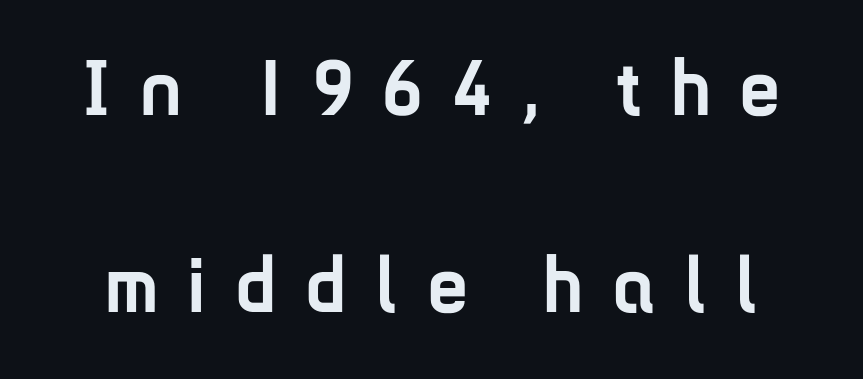
The rendering shows plain stroke endings on the letterforms — a sans-serif design. Has an underline been added? It has not. The letters advance in unequal steps, a hallmark of proportional type. The passage shown is emphatically bold.
